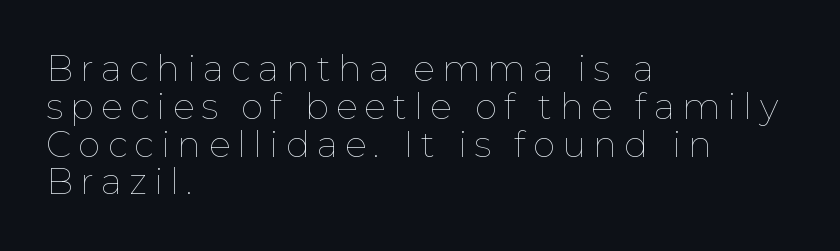
Horizontally, the lines are justified to the leading edge only. Vertical stems look standard width or narrower in stroke. Whoever set this chose condensed vertical rhythm over breathing room. Character widths vary here, with narrow letters taking less room than wide ones. Check the space under the baseline: it is left empty.
